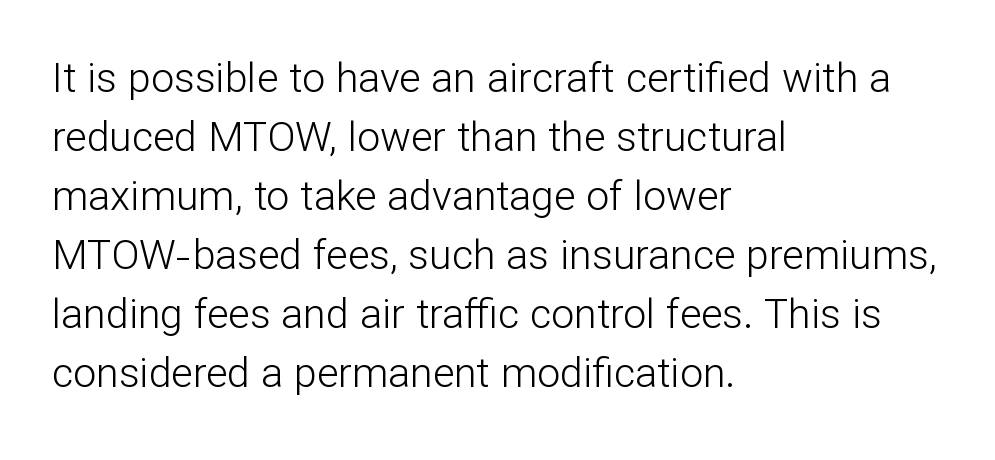
Characters follow at the spacing the type designer built in. Nope, not italic — everything's standing straight. The specimen omits any rule beneath the text block's lines. Type style note: lacks serifs. In terms of leading, this rendering sits right in the middle.
